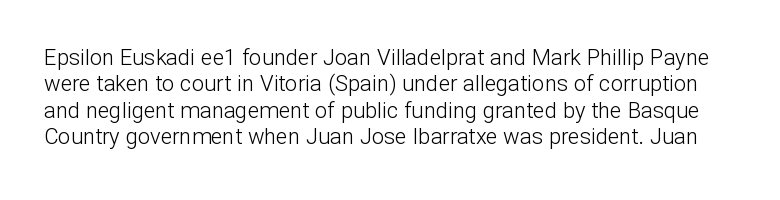
{"italic": "no", "bold": "no", "underline": "no", "line_spacing_ratio": 1.2, "letter_spacing": "normal", "letter_spacing_em": 0.0, "glyph_px": 22}
